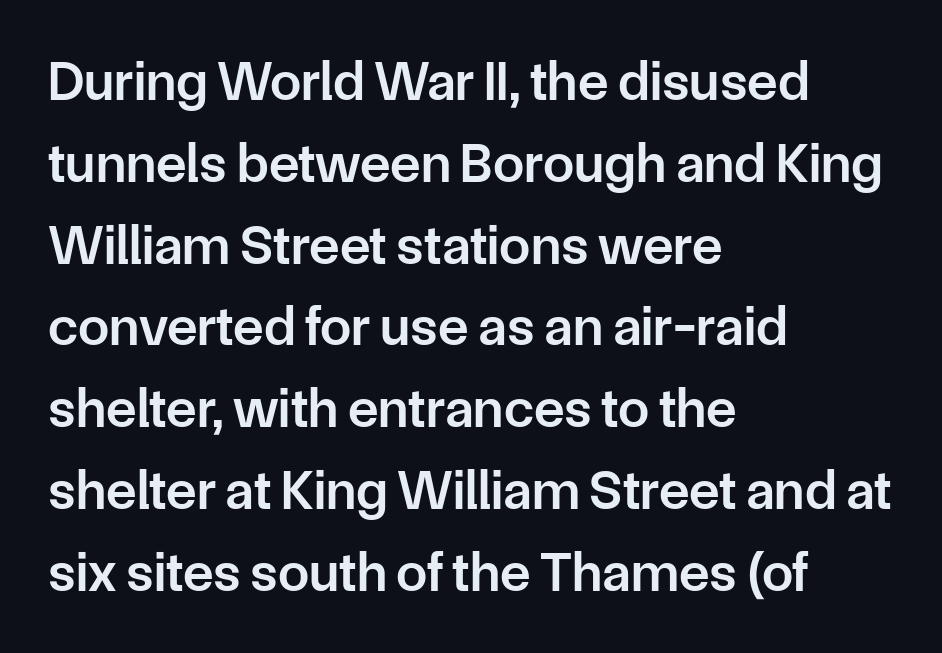
Q: Is the text bold? A: Semi-bold.
Q: Is the text italic (slanted)? A: No, it is upright.
Q: Is the typeface a serif or a sans-serif typeface? A: Sans-serif.
Q: Is the text underlined? A: No.
Q: How is the paragraph aligned? A: Left-aligned.
Q: Is the spacing between letters normal or unusually wide? A: Normal.
Q: Is the spacing between lines tight, normal or loose? A: Normal.
Q: Width (condensed, normal, or wide)? A: Normal.
Q: Stroke contrast? A: Low.
Q: x-height? A: Medium.
Q: Monospaced? A: No.
